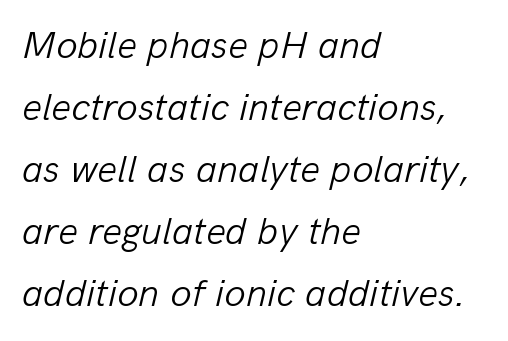
This reads as an unemphasized weight, regular at the heaviest. Vertically, the passage feels balanced, rows spaced as you'd expect. Observe the lean: these are italic letterforms. This rendering features lettering with no underline.
